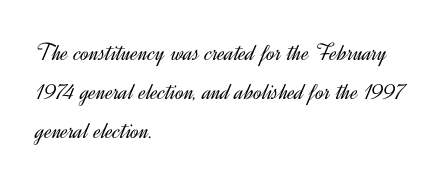
Q: Is the text bold? A: No.
Q: Is the text italic (slanted)? A: Yes.
Q: Is the text underlined? A: No.
Q: How is the paragraph aligned? A: Left-aligned.
Q: Is the spacing between letters normal or unusually wide? A: Normal.
Q: Is the spacing between lines tight, normal or loose? A: Normal.
